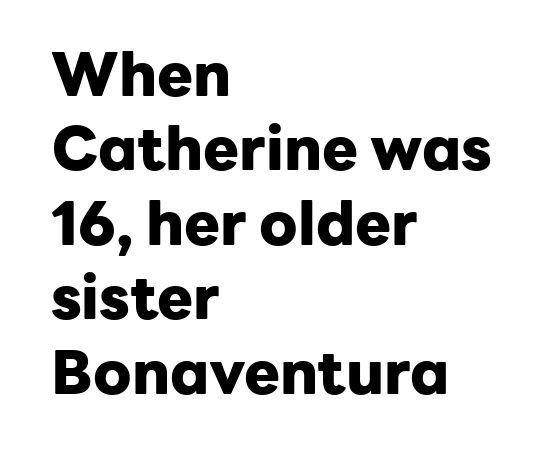
Notice how the passage keeps a crisp vertical edge on the left only. Spacing verdict: proportional, widths tailored to each character. The gaps between neighbouring characters are ordinary and unremarkable. Posture: upright roman. The letters carry no serifs — their stems end cleanly without finishing strokes.
